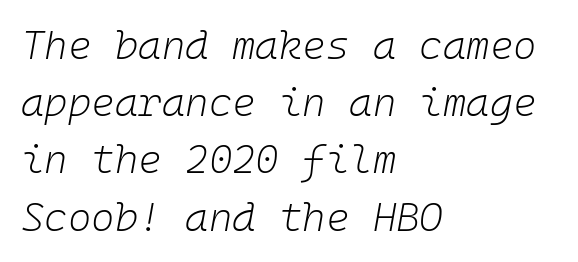
These lines are rendered in a fixed-pitch font. Would a proofreader flag this as italicized? Yes. Horizontal bands of white between lines are of average thickness. You could call the tracking neutral — neither tight nor loose. Any mark beneath the type? The region is blank.
